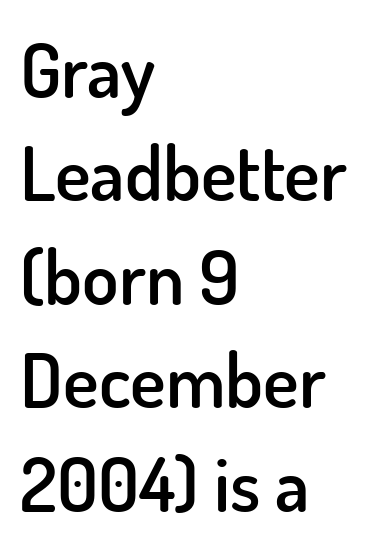
Honestly, the letter spacing is just normal — you wouldn't notice it. You can tell it's not italic because the verticals are truly vertical. Proportional: the letters do not fall into vertical columns. The type family on display is of the sans-serif kind. Summary of vertical rhythm: regular, with standard interline spacing. Slightly chunky letters — semibold, I'd say, not full bold.
